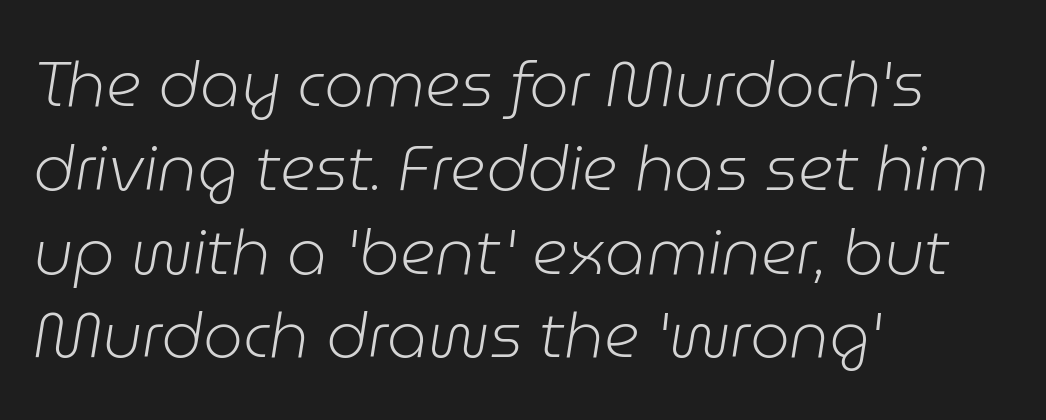
The image shows 63 px light type, italic (leaning right); set left-aligned, normal line spacing (1.33x), normal letter spacing, not underlined; low stroke contrast and a medium x-height.
